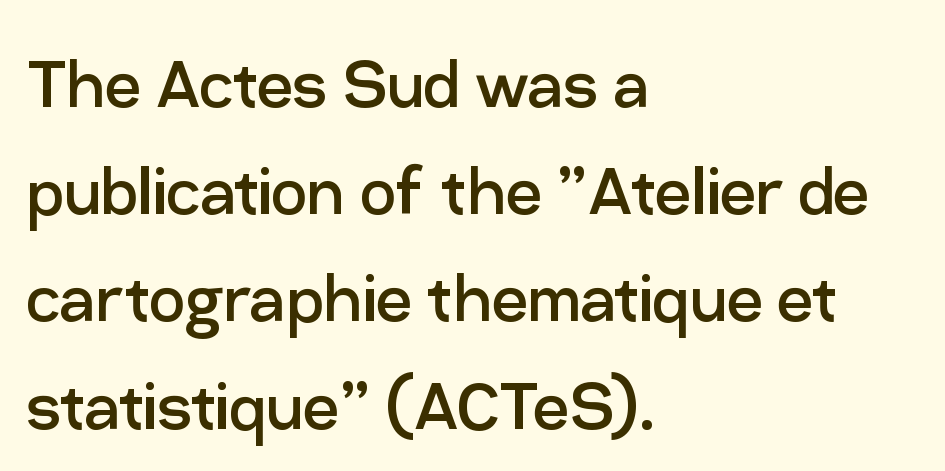
{"serif": "no", "italic": "no", "bold": "no", "weight": "regular", "width": "normal", "stroke_contrast": "low", "x_height": "medium", "monospaced": "no", "underline": "no", "align": "left", "line_spacing": "normal", "line_spacing_ratio": 1.34, "letter_spacing": "normal", "letter_spacing_em": 0.0, "glyph_px": 80}
